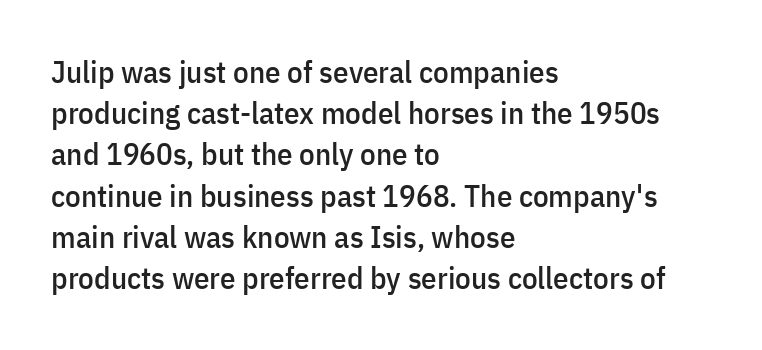
The letters sit at their default tracking, neither squeezed nor spread. Leading matches the norm, producing a regular column. A roman cut, with each character standing at attention. These lines are rendered in a variable-pitch font. Casual observation: everything's shoved over to the left. Plain, unruled lines of type.
